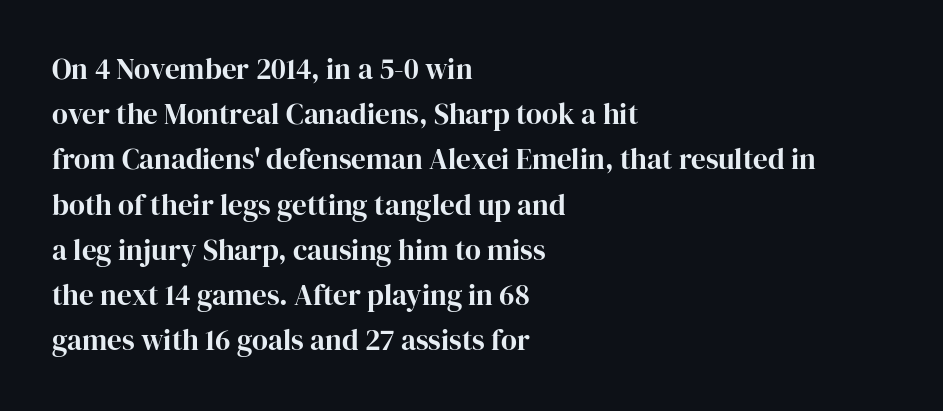
{"serif": "yes", "italic": "no", "width": "normal", "stroke_contrast": "high", "x_height": "medium", "monospaced": "no", "underline": "no", "align": "left", "line_spacing": "normal", "line_spacing_ratio": 1.56, "letter_spacing": "normal", "letter_spacing_em": 0.0, "glyph_px": 29}
